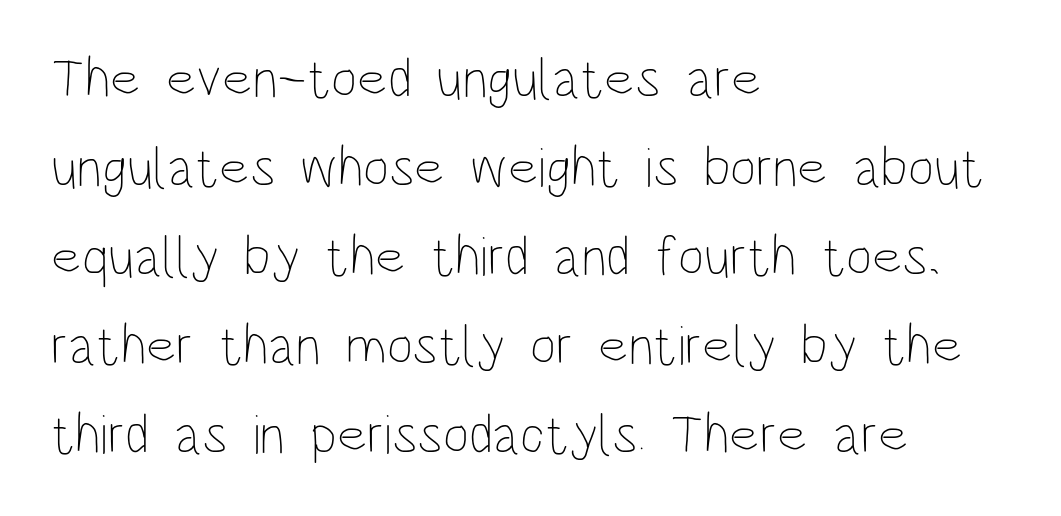
{"italic": "no", "bold": "no", "weight": "thin", "width": "condensed", "stroke_contrast": "low", "x_height": "large", "monospaced": "no", "underline": "no", "align": "left", "line_spacing": "normal", "line_spacing_ratio": 1.59, "letter_spacing": "normal", "letter_spacing_em": 0.0, "glyph_px": 56}
